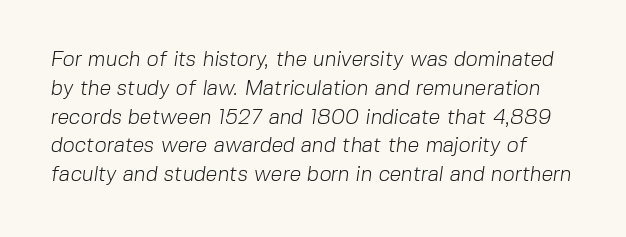
Tracking here is standard; glyphs follow each other at the usual distance. In terms of leading, this rendering sits right in the middle. The letters look calm and open, with moderate or lighter stems. The baseline area is clear.
